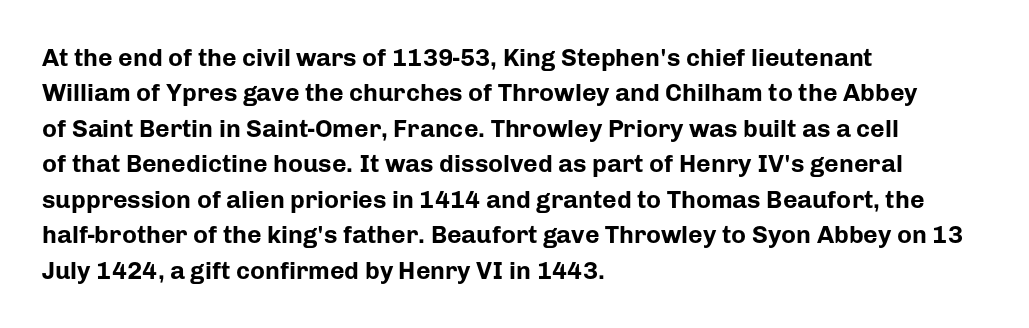
The image shows 25 px bold type, upright; set left-aligned, normal line spacing (1.42x), normal letter spacing, not underlined.
